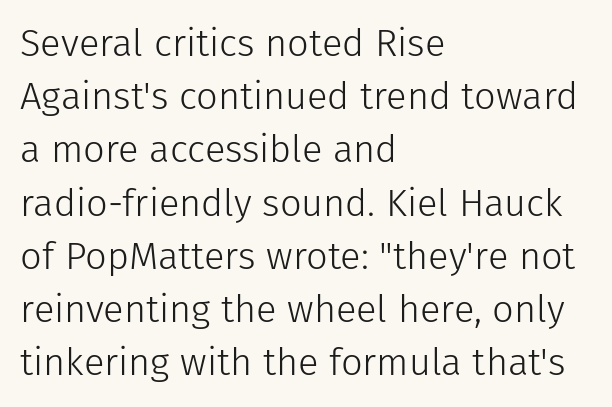
Q: Is the text bold? A: No.
Q: Is the text italic (slanted)? A: No, it is upright.
Q: Is the typeface a serif or a sans-serif typeface? A: Sans-serif.
Q: Is the text underlined? A: No.
Q: How is the paragraph aligned? A: Left-aligned.
Q: Is the spacing between letters normal or unusually wide? A: Normal.
Q: Is the spacing between lines tight, normal or loose? A: Normal.
Q: Width (condensed, normal, or wide)? A: Normal.
Q: Stroke contrast? A: Low.
Q: x-height? A: Medium.
Q: Monospaced? A: No.
